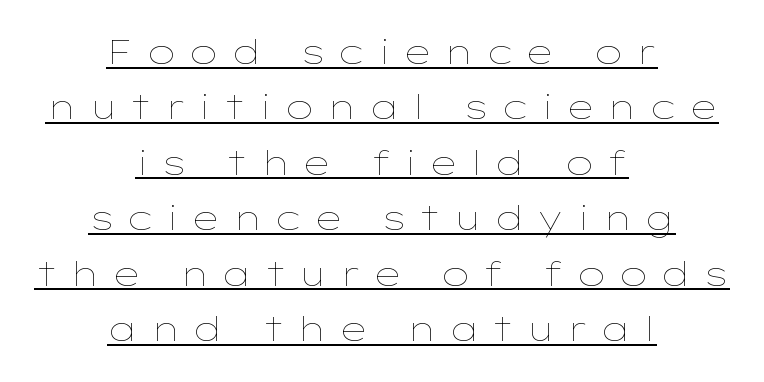
The image shows 33 px thin, wide type, upright; set centered, normal line spacing (1.68x), unusually wide letter spacing (+0.33 em), underlined; low stroke contrast and a medium x-height.
